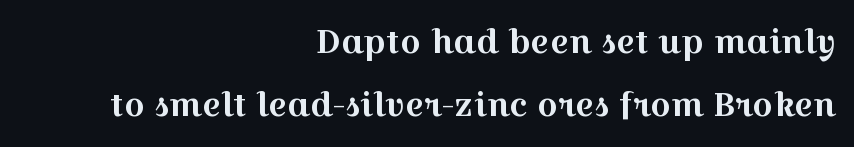
Note the varied advance widths — an 'i' is clearly narrower than an 'm'. Posture: straight, roman, zero tilt. Compared with a flush-left layout, this one pins lines to the opposite, right side. The typeface chosen for these lines features serifs.
